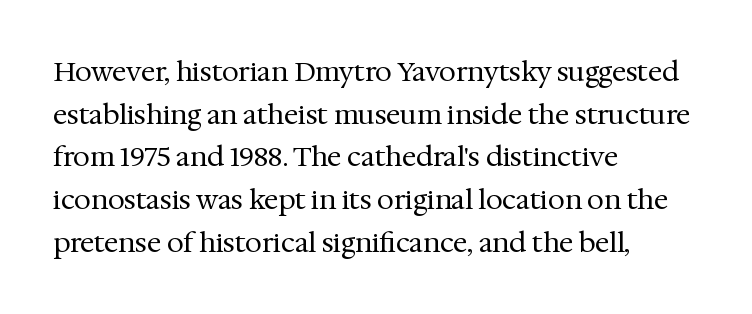
The image shows 27 px text type, upright; set left-aligned, normal line spacing (1.58x), normal letter spacing, not underlined.
